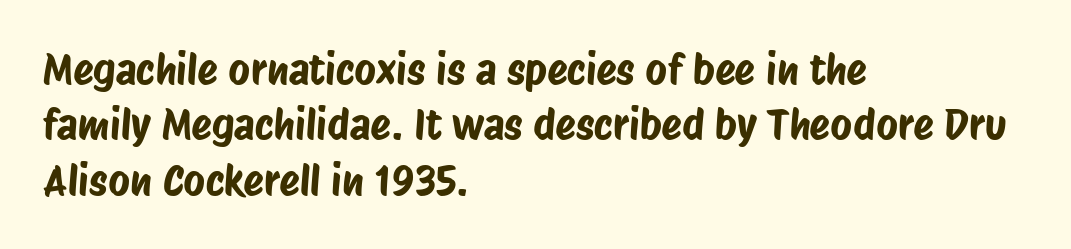
The image shows 42 px condensed sans-serif type; set left-aligned, normal line spacing (1.32x), normal letter spacing, not underlined; low stroke contrast and a large x-height.
